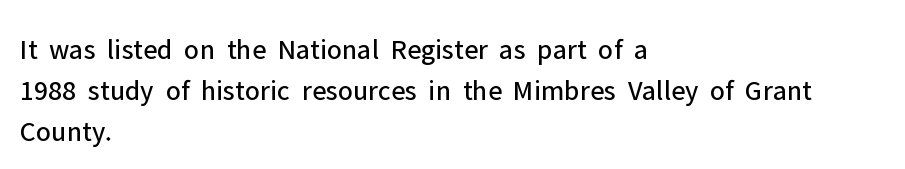
Q: Is the text bold? A: No.
Q: Is the text italic (slanted)? A: No, it is upright.
Q: Is the typeface a serif or a sans-serif typeface? A: Sans-serif.
Q: Is the text underlined? A: No.
Q: How is the paragraph aligned? A: Left-aligned.
Q: Is the spacing between letters normal or unusually wide? A: Normal.
Q: Is the spacing between lines tight, normal or loose? A: Normal.
Q: Width (condensed, normal, or wide)? A: Normal.
Q: Stroke contrast? A: Low.
Q: x-height? A: Medium.
Q: Monospaced? A: No.
